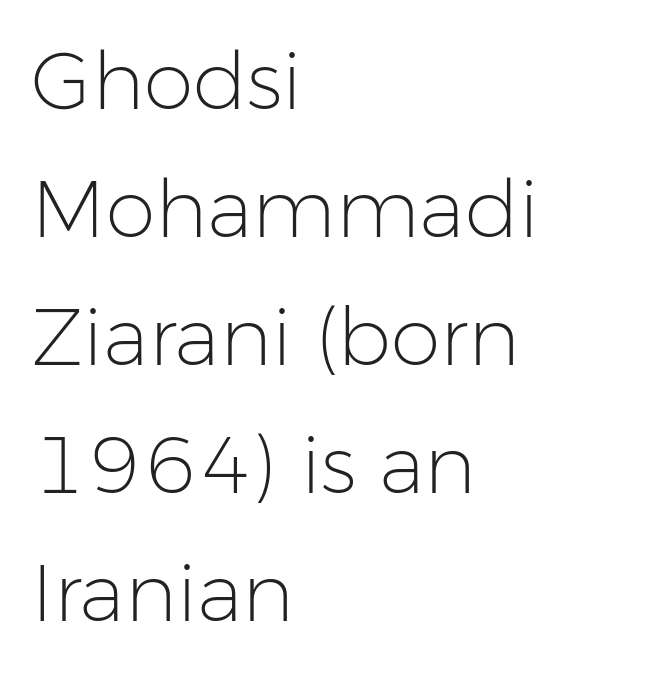
{"serif": "no", "italic": "no", "bold": "no", "weight": "light", "width": "normal", "stroke_contrast": "low", "x_height": "medium", "monospaced": "no", "underline": "no", "align": "left", "line_spacing": "normal", "line_spacing_ratio": 1.6, "letter_spacing": "normal", "letter_spacing_em": 0.0, "glyph_px": 80}
